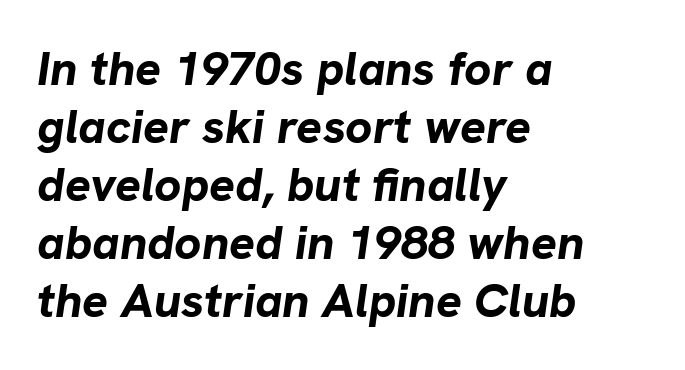
The face used here has the dense, thick strokes of a bold. Nothing unusual about the tracking: characters are spaced as the font intends. Think of a printed novel: that variable character pitch is what you see here. Plain, unruled lines of type. Italic? Definitely — the glyphs are oblique.
